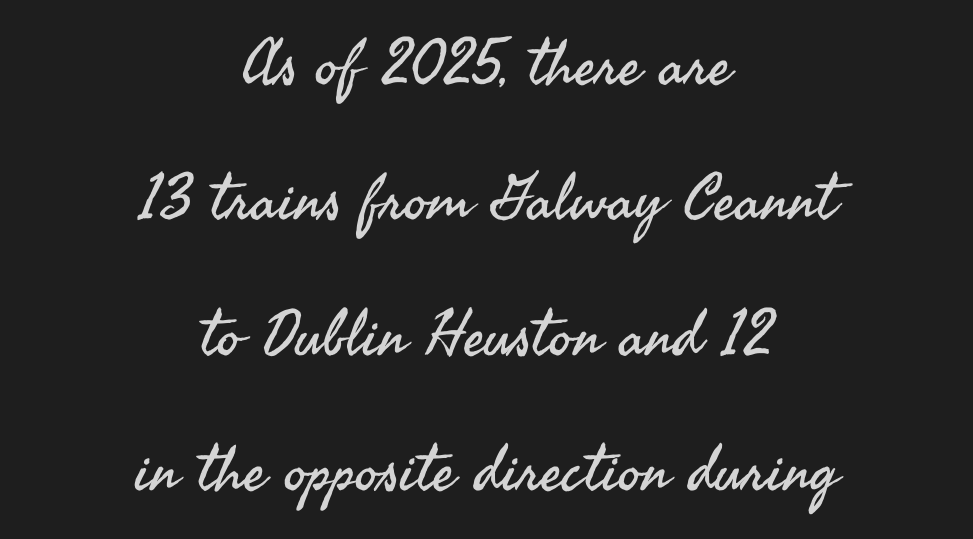
Q: Is the text bold? A: No.
Q: Is the text italic (slanted)? A: Yes.
Q: Is the typeface a serif or a sans-serif typeface? A: Sans-serif.
Q: Is the text underlined? A: No.
Q: How is the paragraph aligned? A: Centered.
Q: Is the spacing between letters normal or unusually wide? A: Normal.
Q: Is the spacing between lines tight, normal or loose? A: Loose.
Q: Width (condensed, normal, or wide)? A: Normal.
Q: Stroke contrast? A: Medium.
Q: x-height? A: Small.
Q: Monospaced? A: No.
